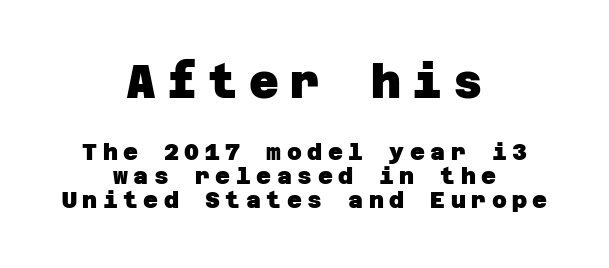
In CSS terms this would be text-align: center. Which of the two is more prominent by size? The first, at the top. Honestly, there is no underline to notice here at all. A full-strength bold gives these letters their thick strokes. The leading is snug, giving the passage a crowded texture. The designer went with a sans here, leaving each stem footless.
